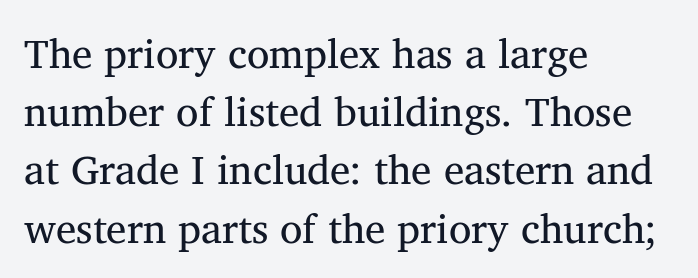
The passage shown is typed in a proportional face where columns would drift. Unbolded letterforms with no extra heft. I'd call this a serif setting — the letters wear small feet. Each row of text sits above clean, open space. Students, note that the glyphs here touch the page at normal intervals. The rendering uses a moderate line-height, typical for paragraphs.
